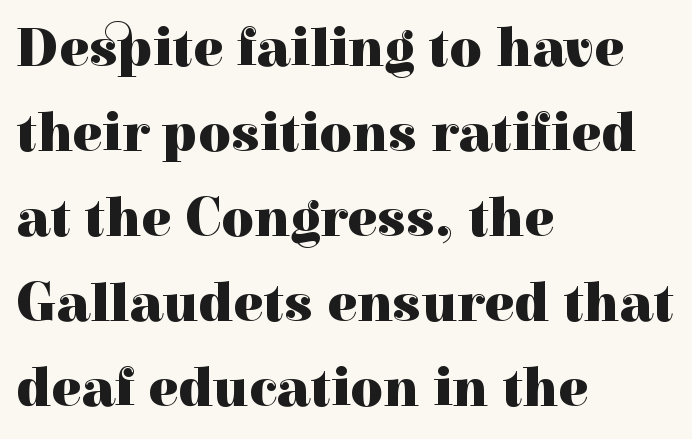
The image shows 56 px heavy serif type, upright; set left-aligned, normal line spacing (1.52x), normal letter spacing, not underlined; a medium x-height.
